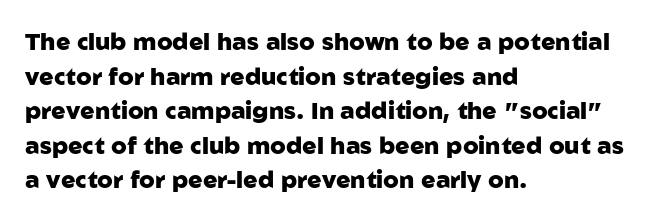
Q: Is the text bold? A: Yes.
Q: Is the text italic (slanted)? A: No, it is upright.
Q: Is the text underlined? A: No.
Q: How is the paragraph aligned? A: Left-aligned.
Q: Is the spacing between letters normal or unusually wide? A: Normal.
Q: Is the spacing between lines tight, normal or loose? A: Normal.
